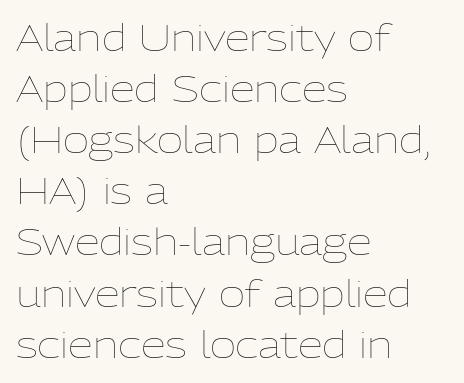
The image shows 36 px thin type, upright; set left-aligned, normal line spacing (1.42x), normal letter spacing, not underlined; low stroke contrast and a medium x-height.
